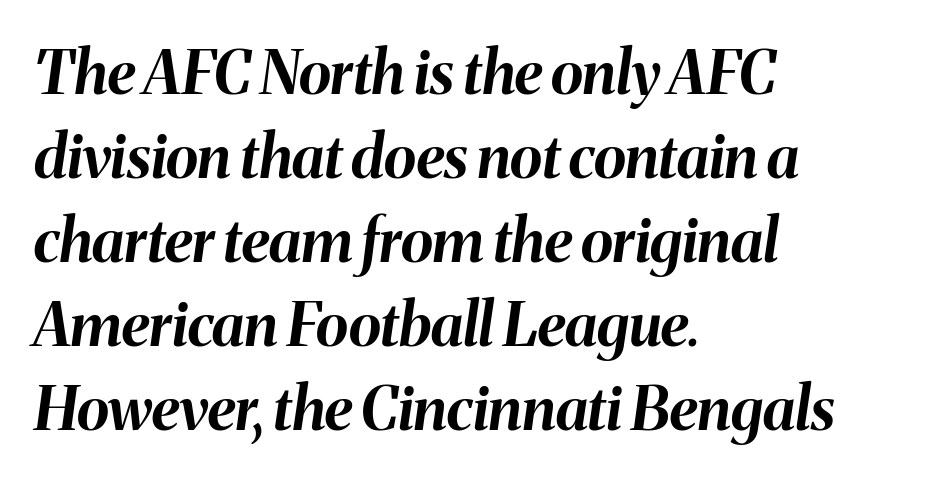
The ragged edge is on the right, which tells us the setting is flush left. Unmarked baselines from the first word to the last. The block of text has a typical density, with ordinary space between rows. This sample has the flowing, uneven cadence of proportional lettering.
